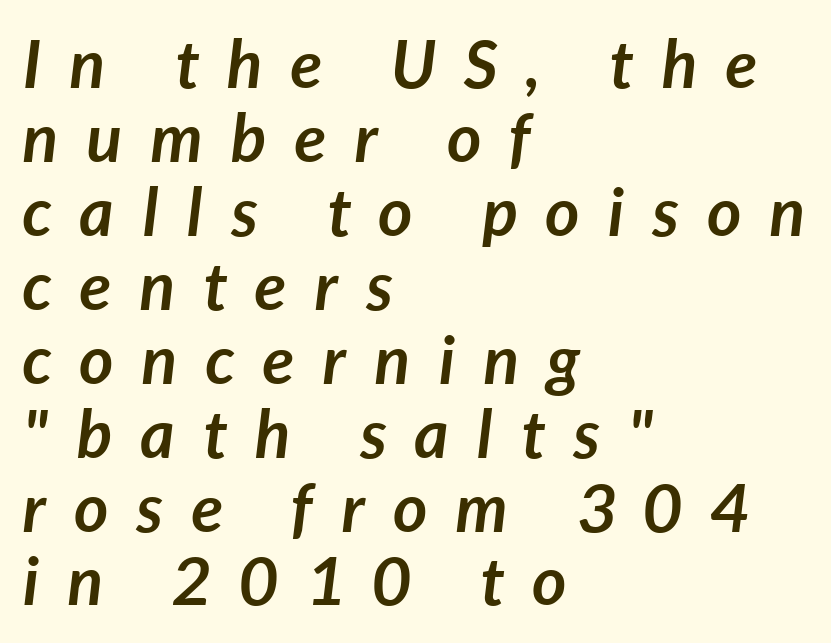
Q: Is the text bold? A: Yes.
Q: Is the text italic (slanted)? A: Yes, it leans right by about 7 degrees.
Q: Is the text underlined? A: No.
Q: How is the paragraph aligned? A: Left-aligned.
Q: Is the spacing between letters normal or unusually wide? A: Unusually wide.
Q: Is the spacing between lines tight, normal or loose? A: Tight.
Q: Width (condensed, normal, or wide)? A: Normal.
Q: Stroke contrast? A: Low.
Q: x-height? A: Medium.
Q: Monospaced? A: No.
